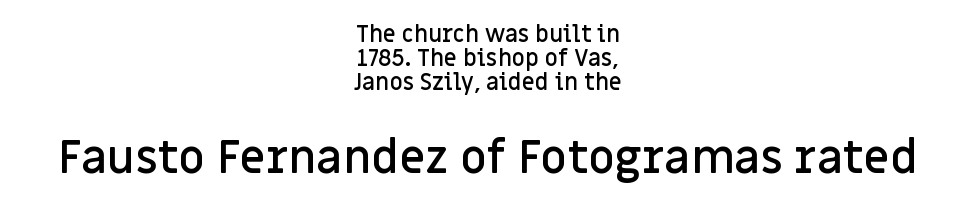
Italic? Not at all — the glyphs are vertical. Characters follow at the spacing the type designer built in. Here the designer chose a conventional face with non-uniform glyph widths. Caption: multi-line text, centered on the measure.
